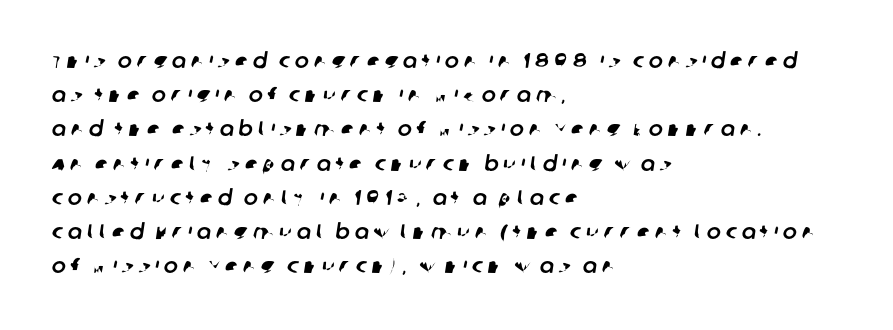
Each new line begins a customary step beneath the previous one. The rendering anchors every line to the left-hand side. This rendering widens character spacing well past its baseline value. Clear beneath every line of the passage.
